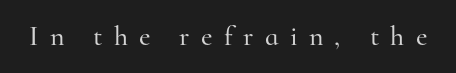
Q: Is the text italic (slanted)? A: No, it is upright.
Q: Is the typeface a serif or a sans-serif typeface? A: Serif.
Q: Is the text underlined? A: No.
Q: Is the spacing between letters normal or unusually wide? A: Unusually wide.
Q: Width (condensed, normal, or wide)? A: Normal.
Q: Stroke contrast? A: High.
Q: x-height? A: Small.
Q: Monospaced? A: No.
